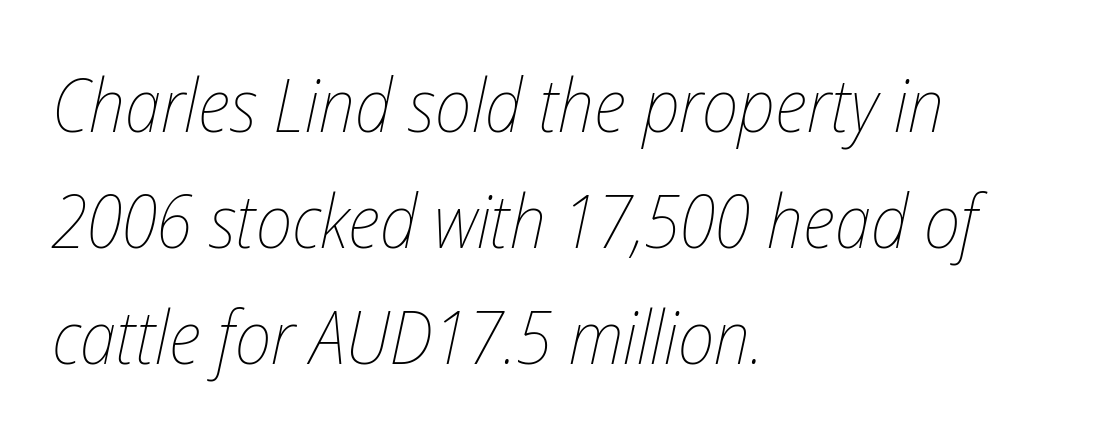
{"italic": "yes", "lean": "right", "slant_degrees": 12, "bold": "no", "weight": "thin", "width": "condensed", "stroke_contrast": "low", "x_height": "medium", "monospaced": "no", "underline": "no", "align": "left", "line_spacing": "normal", "line_spacing_ratio": 1.57, "letter_spacing": "normal", "letter_spacing_em": 0.0, "glyph_px": 74}
